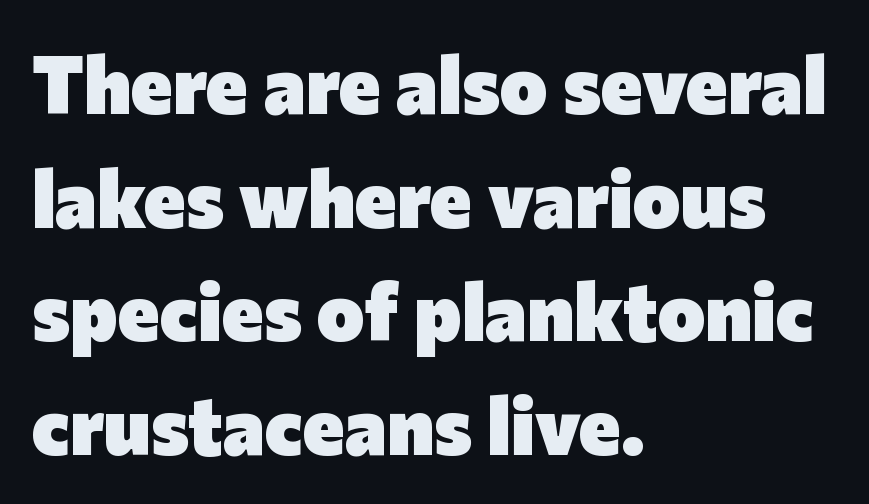
Q: Is the text bold? A: Yes.
Q: Is the text italic (slanted)? A: No, it is upright.
Q: Is the typeface a serif or a sans-serif typeface? A: Sans-serif.
Q: Is the text underlined? A: No.
Q: How is the paragraph aligned? A: Left-aligned.
Q: Is the spacing between letters normal or unusually wide? A: Normal.
Q: Is the spacing between lines tight, normal or loose? A: Normal.
Q: Width (condensed, normal, or wide)? A: Normal.
Q: Stroke contrast? A: Low.
Q: x-height? A: Medium.
Q: Monospaced? A: No.
